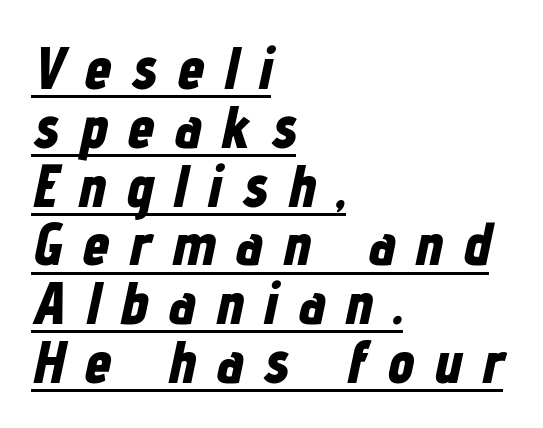
{"italic": "yes", "lean": "right", "slant_degrees": 12, "bold": "yes", "weight": "bold", "width": "condensed", "stroke_contrast": "low", "x_height": "medium", "monospaced": "no", "underline": "yes", "align": "left", "line_spacing": "tight", "line_spacing_ratio": 0.98, "letter_spacing": "wide", "letter_spacing_em": 0.34, "glyph_px": 60}
